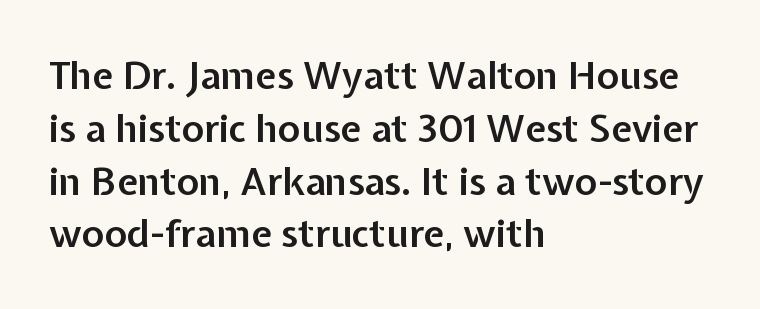
Q: Is the text bold? A: Semi-bold.
Q: Is the text italic (slanted)? A: No, it is upright.
Q: Is the typeface a serif or a sans-serif typeface? A: Sans-serif.
Q: Is the text underlined? A: No.
Q: How is the paragraph aligned? A: Left-aligned.
Q: Is the spacing between letters normal or unusually wide? A: Normal.
Q: Is the spacing between lines tight, normal or loose? A: Normal.
Q: Width (condensed, normal, or wide)? A: Normal.
Q: Stroke contrast? A: Low.
Q: x-height? A: Medium.
Q: Monospaced? A: No.
